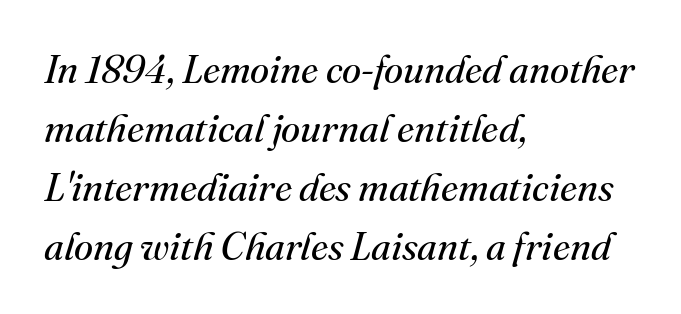
Underline: absent. Note the varied advance widths — an 'i' is clearly narrower than an 'm'. The horizontal fit of the characters is conventional and even. Reading down the column, the eye jumps a familiar distance to each next line.
